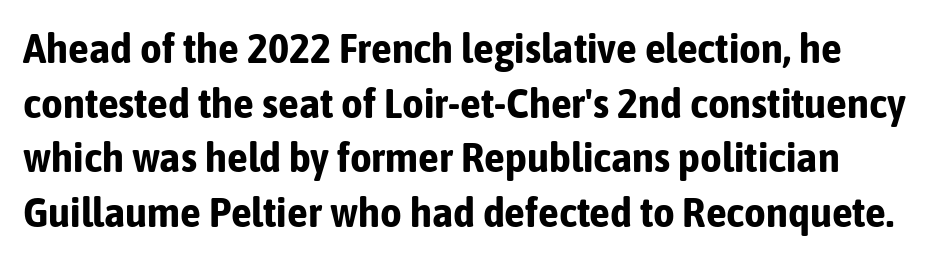
The image shows 42 px bold, condensed sans-serif type, upright; set normal line spacing (1.3x), normal letter spacing, not underlined; low stroke contrast and a medium x-height.
